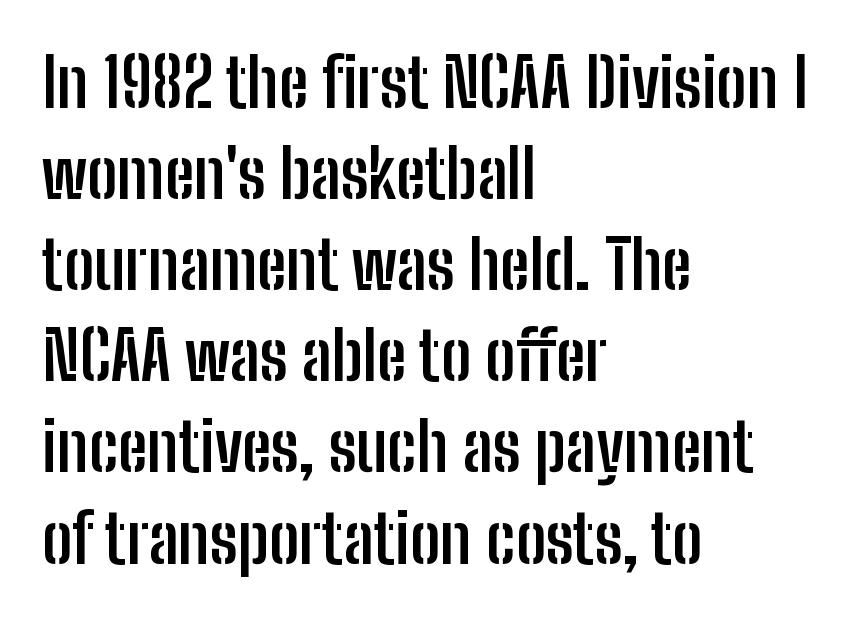
A typesetter would call this proportional, since set widths differ per character. Compared with typical paragraphs, the rows here are spaced about the same. No word sits above an underline. Strong, thick strokes mark this as bold type. Words appear dense and cohesive because spacing is normal.
